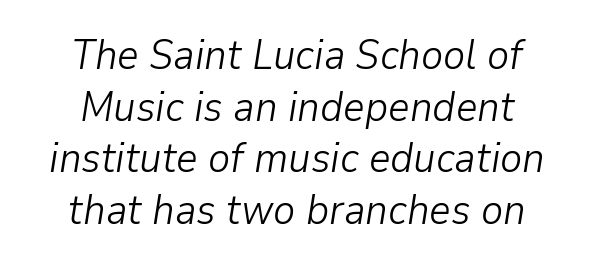
The image shows 42 px light type, italic (leaning right); set centered, line spacing 1.23x, normal letter spacing, not underlined; low stroke contrast and a medium x-height.
